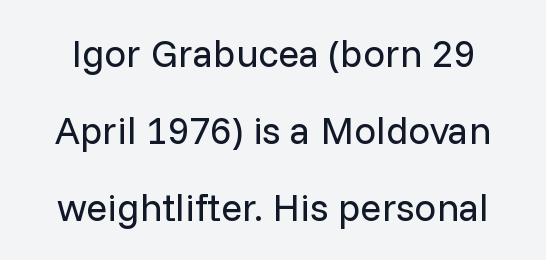
The image shows 39 px regular-weight sans-serif type, upright; set loose line spacing (1.98x), normal letter spacing, not underlined; low stroke contrast and a medium x-height.
